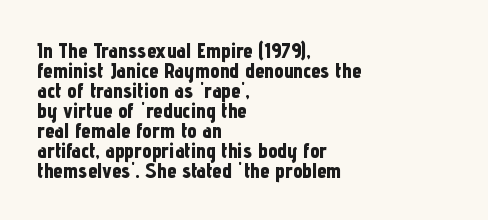
Q: Is the text bold? A: Yes.
Q: Is the text italic (slanted)? A: No, it is upright.
Q: Is the text underlined? A: No.
Q: How is the paragraph aligned? A: Left-aligned.
Q: Is the spacing between letters normal or unusually wide? A: Normal.
Q: Is the spacing between lines tight, normal or loose? A: Tight.
